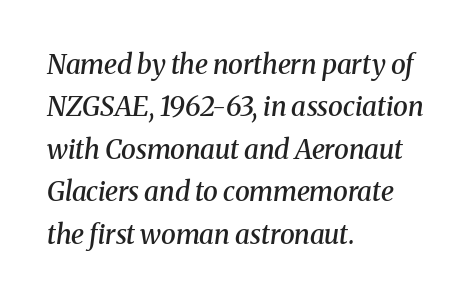
Q: Is the text bold? A: Semi-bold.
Q: Is the text italic (slanted)? A: Yes, it leans right by about 8 degrees.
Q: Is the text underlined? A: No.
Q: How is the paragraph aligned? A: Left-aligned.
Q: Is the spacing between letters normal or unusually wide? A: Normal.
Q: Is the spacing between lines tight, normal or loose? A: Normal.
